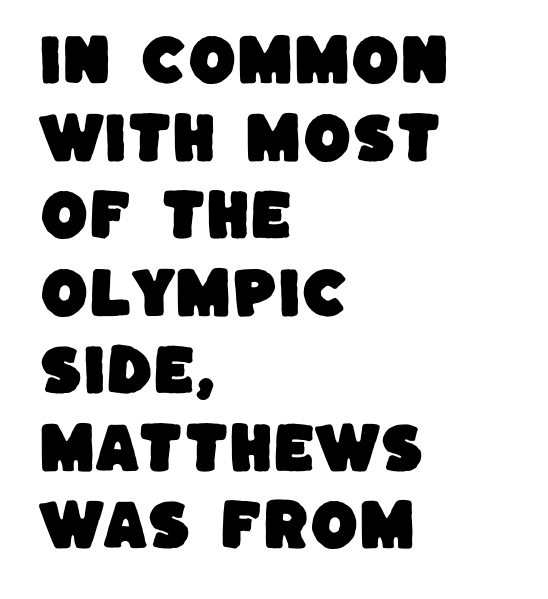
{"serif": "no", "width": "normal", "stroke_contrast": "low", "x_height": "large", "monospaced": "no", "underline": "no", "align": "left", "line_spacing": "normal", "line_spacing_ratio": 1.41, "letter_spacing": "normal", "letter_spacing_em": 0.0, "glyph_px": 55}
